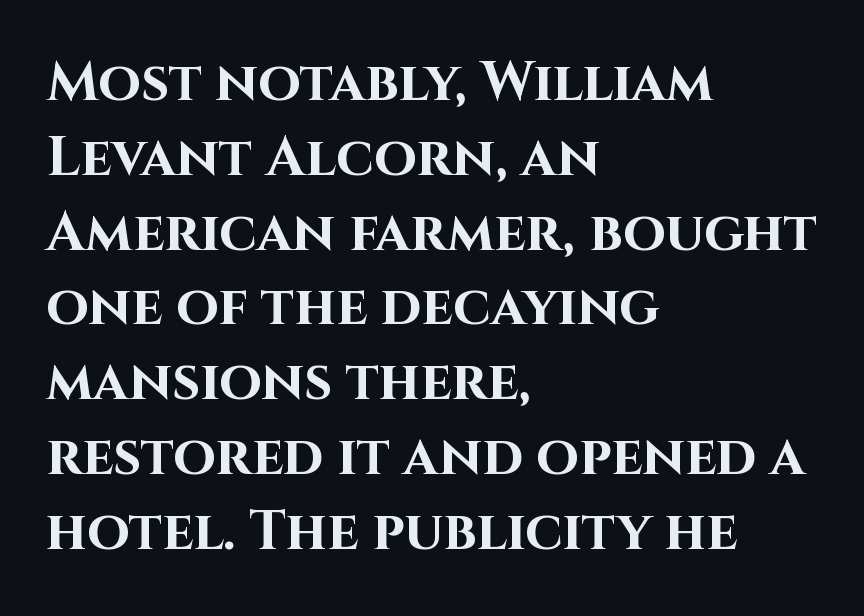
Spacing verdict: proportional, widths tailored to each character. Short and long lines alike share a common starting point at left. Type style note: lacks serifs. This is the regular roman posture of the typeface.
